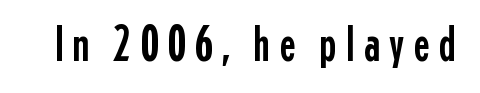
Q: Is the text italic (slanted)? A: No, it is upright.
Q: Is the typeface a serif or a sans-serif typeface? A: Sans-serif.
Q: Is the text underlined? A: No.
Q: Width (condensed, normal, or wide)? A: Condensed.
Q: Stroke contrast? A: Low.
Q: x-height? A: Medium.
Q: Monospaced? A: No.
